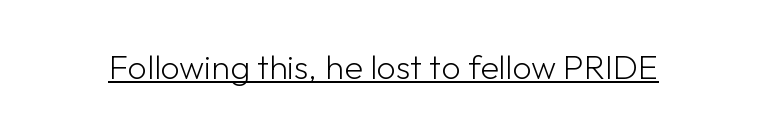
Q: Is the text bold? A: No.
Q: Is the text italic (slanted)? A: No, it is upright.
Q: Is the typeface a serif or a sans-serif typeface? A: Sans-serif.
Q: Is the text underlined? A: Yes.
Q: Is the spacing between letters normal or unusually wide? A: Normal.
Q: Width (condensed, normal, or wide)? A: Normal.
Q: Stroke contrast? A: Low.
Q: x-height? A: Medium.
Q: Monospaced? A: No.
